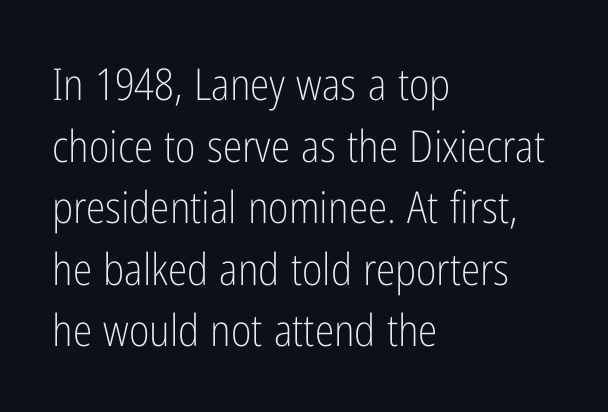
{"serif": "no", "italic": "no", "bold": "no", "weight": "light", "width": "condensed", "stroke_contrast": "low", "x_height": "medium", "monospaced": "no", "underline": "no", "align": "left", "line_spacing": "normal", "line_spacing_ratio": 1.4, "letter_spacing": "normal", "letter_spacing_em": 0.0, "glyph_px": 44}
